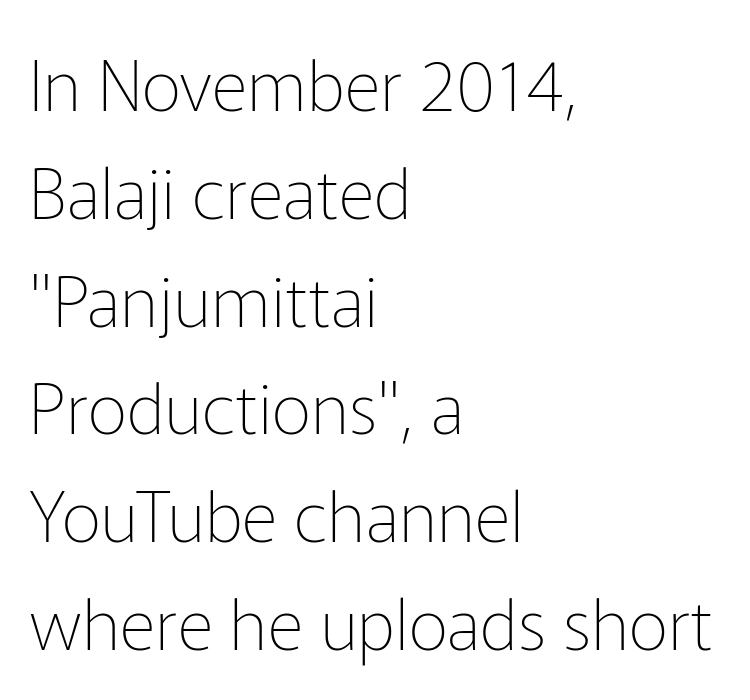
Q: Is the text bold? A: No.
Q: Is the text italic (slanted)? A: No, it is upright.
Q: Is the typeface a serif or a sans-serif typeface? A: Sans-serif.
Q: Is the text underlined? A: No.
Q: How is the paragraph aligned? A: Left-aligned.
Q: Is the spacing between letters normal or unusually wide? A: Normal.
Q: Is the spacing between lines tight, normal or loose? A: Normal.
Q: Width (condensed, normal, or wide)? A: Normal.
Q: Stroke contrast? A: Low.
Q: x-height? A: Medium.
Q: Monospaced? A: No.
